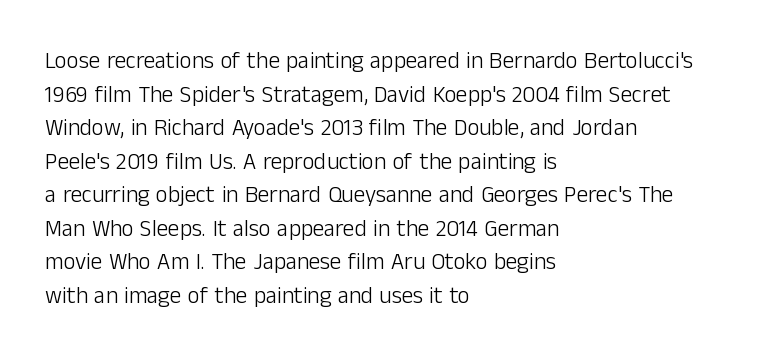
What stands out about the letter spacing? Nothing — it is the standard amount. Type without underlining. You can tell it's not italic because the verticals are truly vertical. Is there much room between lines? A standard amount, neither cramped nor airy.
